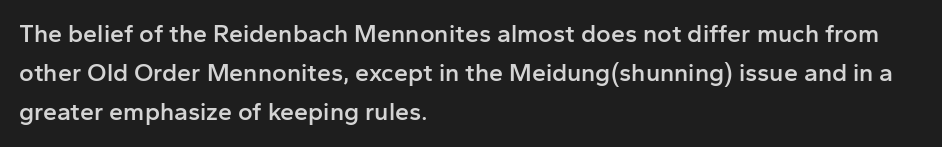
A bare baseline throughout the passage. The sample has been set in demibold, a notch under bold. The paragraph shown leans on its left margin. When letters stand straight like this, we call the style roman or upright. The space between consecutive lines is moderate.
